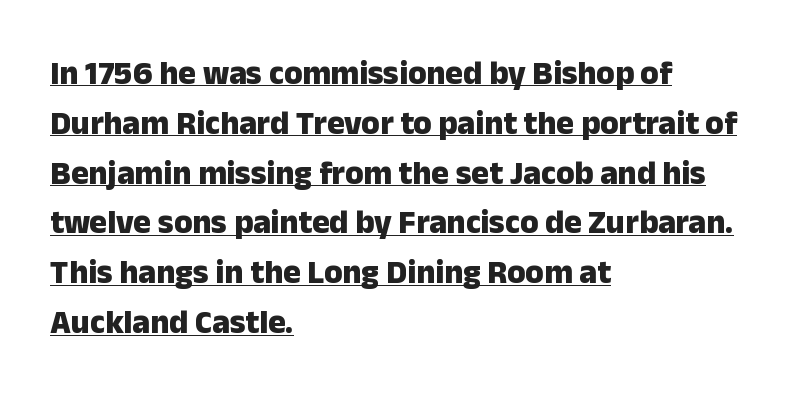
{"serif": "no", "italic": "no", "bold": "yes", "weight": "heavy", "width": "normal", "stroke_contrast": "low", "x_height": "medium", "monospaced": "no", "underline": "yes", "align": "left", "line_spacing": "normal", "line_spacing_ratio": 1.51, "letter_spacing": "normal", "letter_spacing_em": 0.0, "glyph_px": 33}
